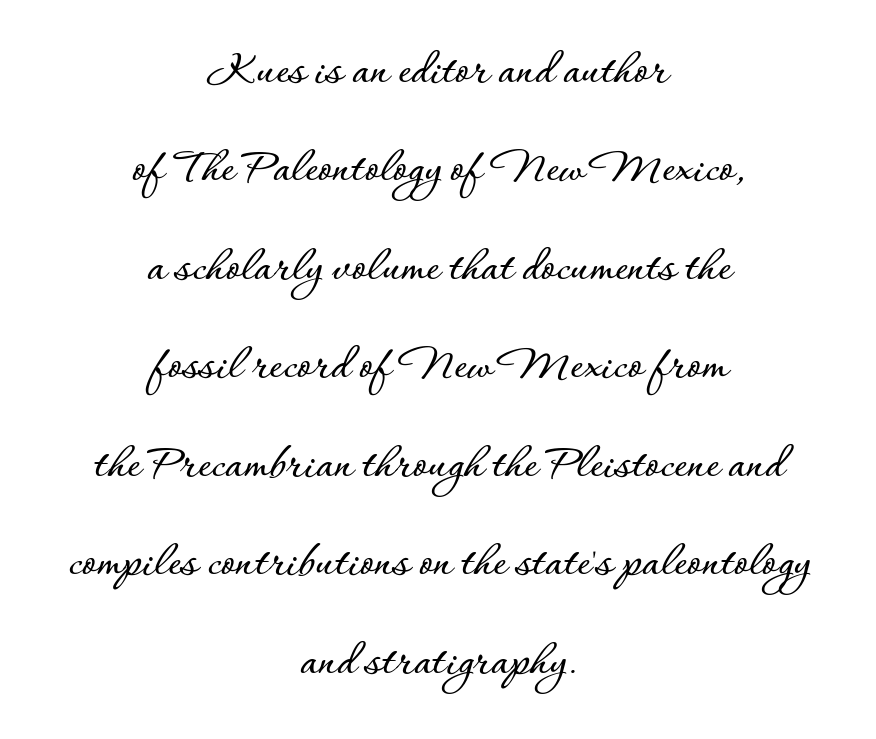
Beneath every word, the page is bare. The letters advance in unequal steps, a hallmark of proportional type. The typesetter chose a symmetrical, centered arrangement here. What stands out about the letter spacing? Nothing — it is the standard amount. Does the leading feel generous? Absolutely, it's lavish.
